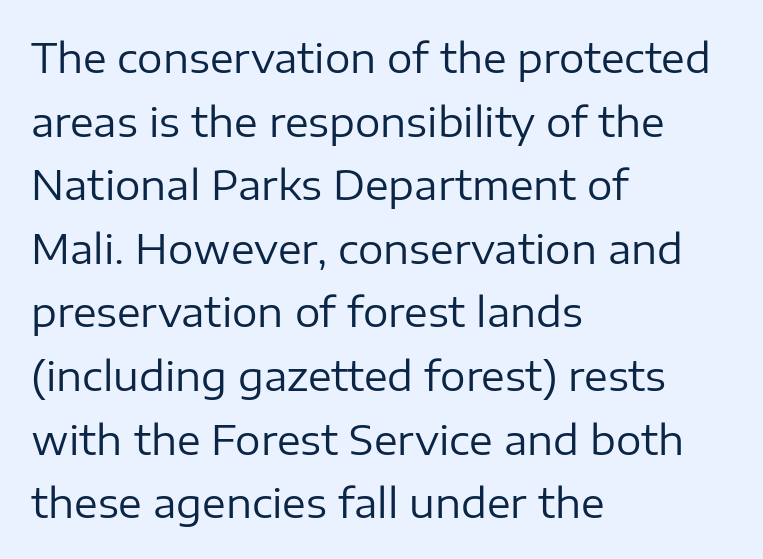
The image shows 40 px regular-weight sans-serif type, upright; set left-aligned, normal line spacing (1.59x), normal letter spacing, not underlined; low stroke contrast and a medium x-height.
